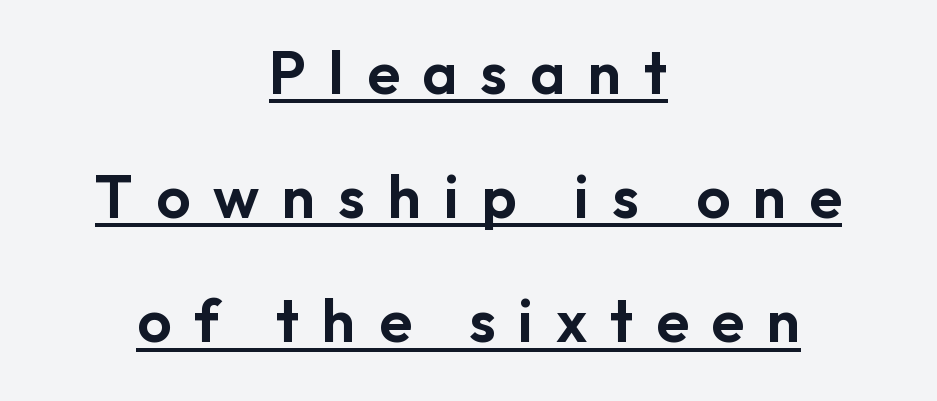
Q: Is the text italic (slanted)? A: No, it is upright.
Q: Is the typeface a serif or a sans-serif typeface? A: Sans-serif.
Q: Is the text underlined? A: Yes.
Q: How is the paragraph aligned? A: Centered.
Q: Is the spacing between letters normal or unusually wide? A: Unusually wide.
Q: Is the spacing between lines tight, normal or loose? A: Loose.
Q: Width (condensed, normal, or wide)? A: Normal.
Q: Stroke contrast? A: Low.
Q: x-height? A: Medium.
Q: Monospaced? A: No.
